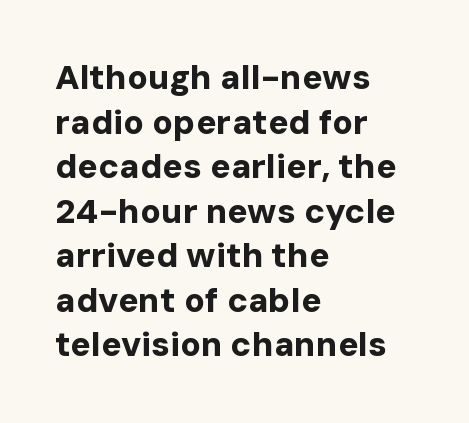
The image shows 34 px bold sans-serif type, upright; set left-aligned, normal line spacing (1.31x), normal letter spacing, not underlined; low stroke contrast and a medium x-height.
